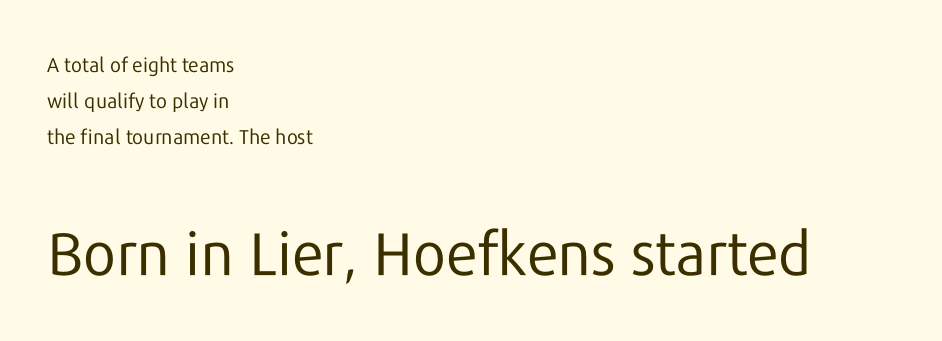
Q: Is the text bold? A: No.
Q: Is the text italic (slanted)? A: No, it is upright.
Q: Is the typeface a serif or a sans-serif typeface? A: Sans-serif.
Q: Is the text underlined? A: No.
Q: How is the paragraph aligned? A: Left-aligned.
Q: Is the spacing between letters normal or unusually wide? A: Normal.
Q: Which block of text is set in a larger size, the first (top) or the second (bottom)? A: The second (bottom) one.
Q: Width (condensed, normal, or wide)? A: Normal.
Q: Stroke contrast? A: Low.
Q: x-height? A: Medium.
Q: Monospaced? A: No.
